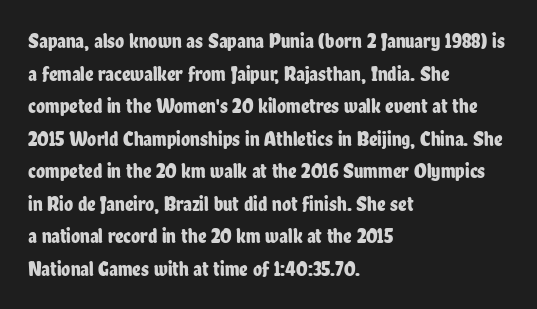
Q: Is the text italic (slanted)? A: No, it is upright.
Q: Is the text underlined? A: No.
Q: How is the paragraph aligned? A: Left-aligned.
Q: Is the spacing between letters normal or unusually wide? A: Normal.
Q: Is the spacing between lines tight, normal or loose? A: Normal.
